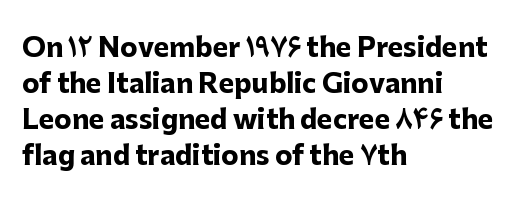
Clear beneath every line of the passage. The typography opts for an upright posture over an oblique one. Evenly set lines give the paragraph a standard silhouette. Standard letterfit; no display-style spreading of the glyphs. The compositor pushed each line to the left boundary.
